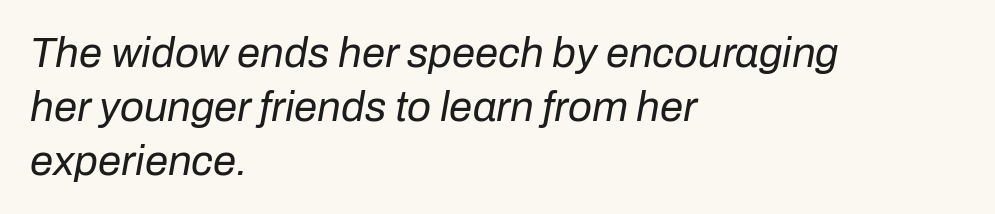
The image shows 42 px regular-weight type, italic (leaning right); set left-aligned, normal line spacing (1.28x), normal letter spacing, not underlined; low stroke contrast and a medium x-height.
